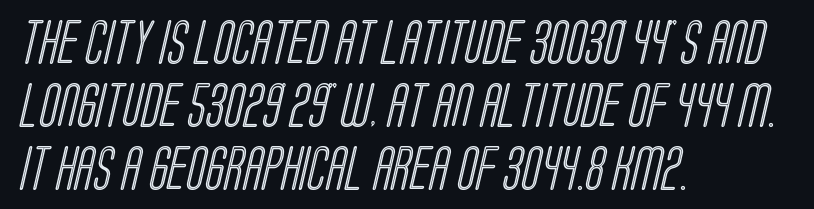
Leading matches the norm, producing a regular column. The face used here is proportionally spaced, like ordinary book or web type. Glance below the letters and you will spot only blank space. The line texture is even and compact thanks to regular tracking. The setting favours the left margin, as ordinary paragraphs usually do.
